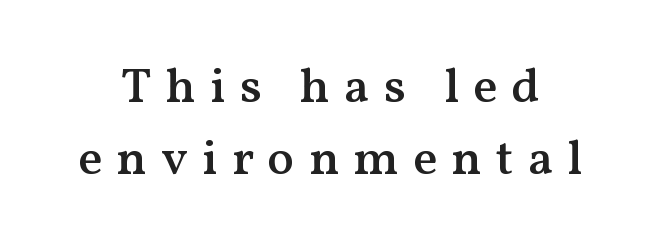
The image shows 50 px semibold serif type, upright; set normal line spacing (1.44x), unusually wide letter spacing (+0.28 em), not underlined; medium stroke contrast and a medium x-height.
